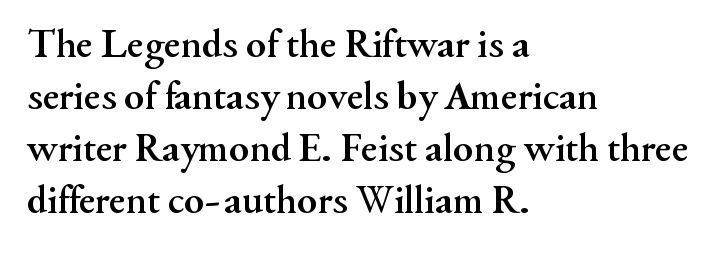
Q: Is the text bold? A: Yes.
Q: Is the text italic (slanted)? A: No, it is upright.
Q: Is the typeface a serif or a sans-serif typeface? A: Serif.
Q: Is the text underlined? A: No.
Q: How is the paragraph aligned? A: Left-aligned.
Q: Is the spacing between letters normal or unusually wide? A: Normal.
Q: Is the spacing between lines tight, normal or loose? A: Normal.
Q: Width (condensed, normal, or wide)? A: Normal.
Q: Stroke contrast? A: Medium.
Q: x-height? A: Small.
Q: Monospaced? A: No.
